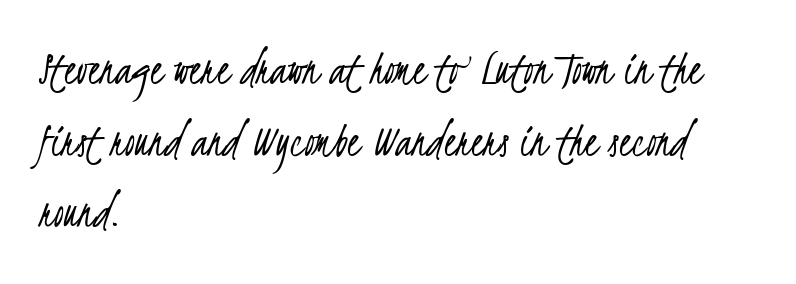
Q: Is the text bold? A: No.
Q: Is the typeface a serif or a sans-serif typeface? A: Sans-serif.
Q: Is the text underlined? A: No.
Q: How is the paragraph aligned? A: Left-aligned.
Q: Is the spacing between letters normal or unusually wide? A: Normal.
Q: Is the spacing between lines tight, normal or loose? A: Normal.
Q: Width (condensed, normal, or wide)? A: Condensed.
Q: Stroke contrast? A: Low.
Q: x-height? A: Small.
Q: Monospaced? A: No.
